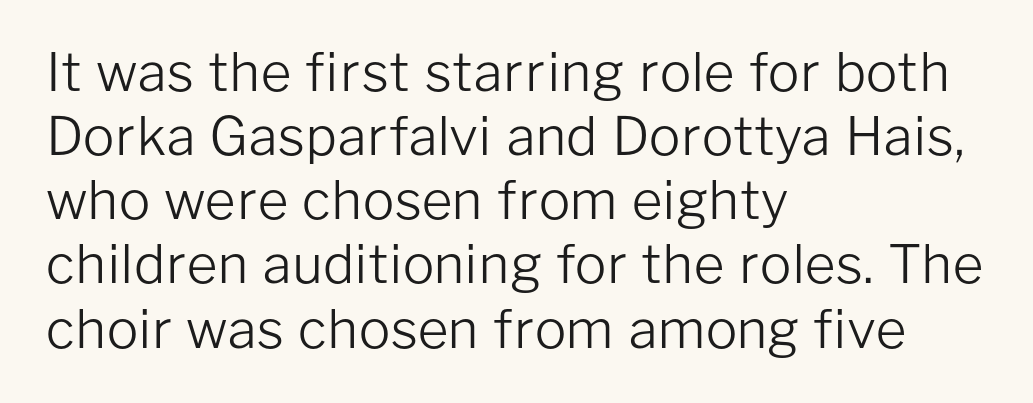
The strip under each line holds only bare page. A typesetter would call this proportional, since set widths differ per character. This is not heavy type; no bold has been used. The paragraph shown leans on its left margin.
